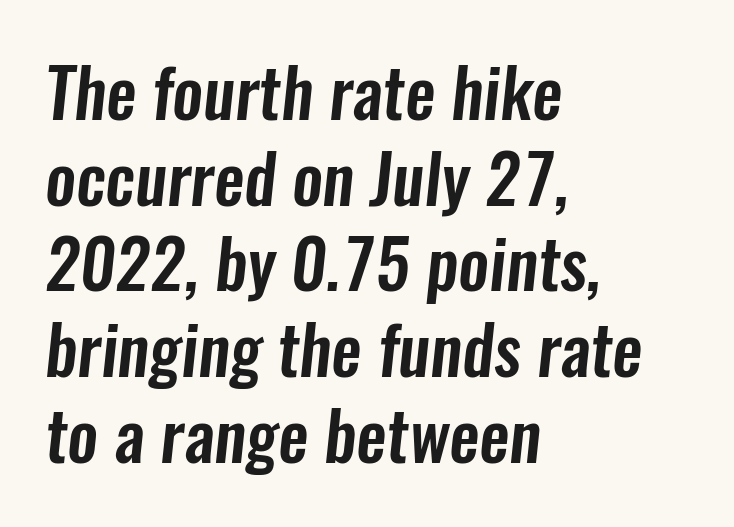
The image shows 68 px condensed sans-serif type; set left-aligned, normal line spacing (1.26x), normal letter spacing, not underlined; low stroke contrast and a medium x-height.
